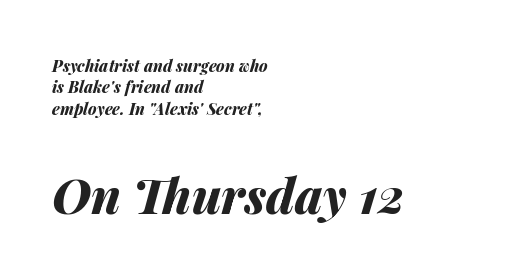
The block of text has a typical density, with ordinary space between rows. Spacing verdict: proportional, widths tailored to each character. Typesetter's note — lower block bumped up in size, upper block left smaller. How heavy is the stroke? Heavy — this is a bold. Tall strokes in this sample are angled rather than plumb.
